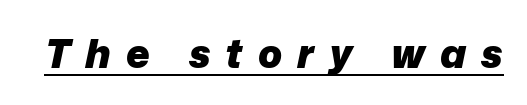
Q: Is the text bold? A: Yes.
Q: Is the text italic (slanted)? A: Yes, it leans right by about 12 degrees.
Q: Is the text underlined? A: Yes.
Q: Is the spacing between letters normal or unusually wide? A: Unusually wide.
Q: Width (condensed, normal, or wide)? A: Normal.
Q: Stroke contrast? A: Low.
Q: x-height? A: Medium.
Q: Monospaced? A: No.
